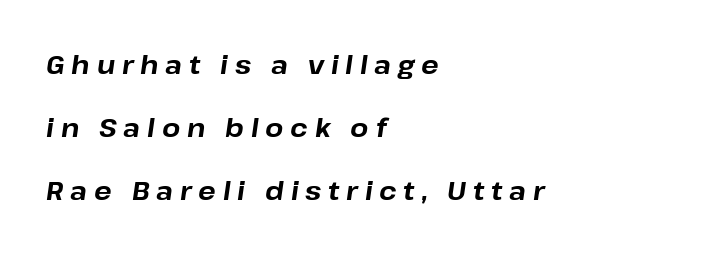
Looking at the ascenders, they clearly lean. Each glyph is drawn with heavy, bold strokes. Layout note: lines flush left. The gap between lines stays unmarked.
